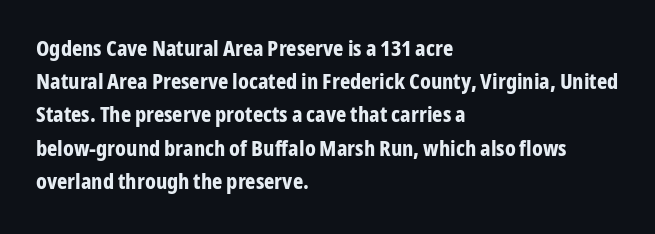
{"italic": "no", "bold": "yes", "underline": "no", "align": "left", "line_spacing": "normal", "line_spacing_ratio": 1.51, "letter_spacing": "normal", "letter_spacing_em": 0.0, "glyph_px": 22}
